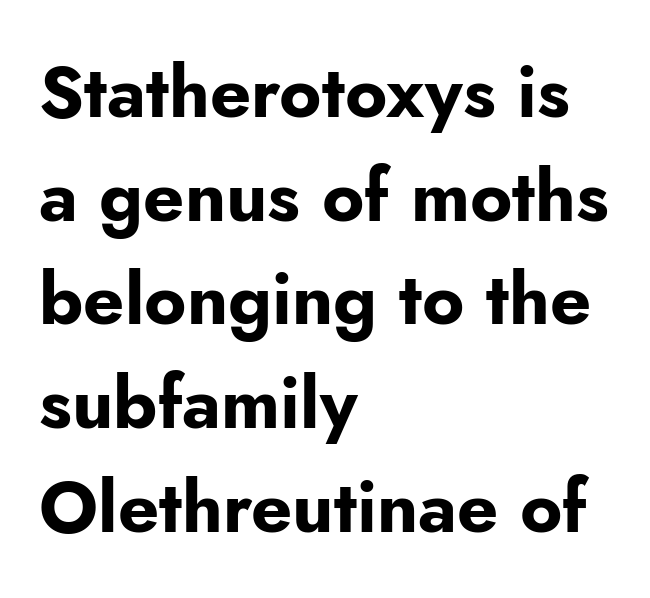
Q: Is the text bold? A: Yes.
Q: Is the text italic (slanted)? A: No, it is upright.
Q: Is the typeface a serif or a sans-serif typeface? A: Sans-serif.
Q: Is the text underlined? A: No.
Q: How is the paragraph aligned? A: Left-aligned.
Q: Is the spacing between letters normal or unusually wide? A: Normal.
Q: Is the spacing between lines tight, normal or loose? A: Normal.
Q: Width (condensed, normal, or wide)? A: Normal.
Q: Stroke contrast? A: Low.
Q: x-height? A: Small.
Q: Monospaced? A: No.
